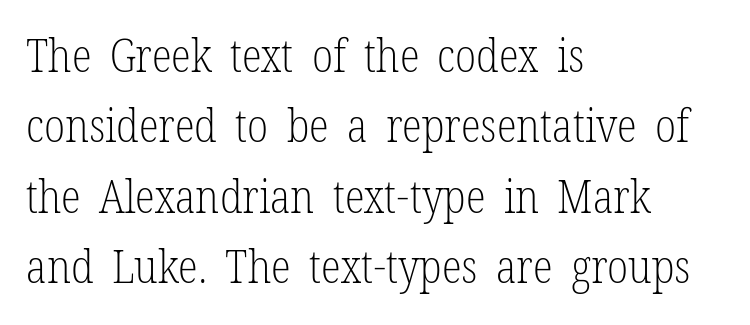
These lines sit exactly where default settings would place them. The face used here is proportionally spaced, like ordinary book or web type. Descender tails drop into unmarked territory. Posture: vertical.
